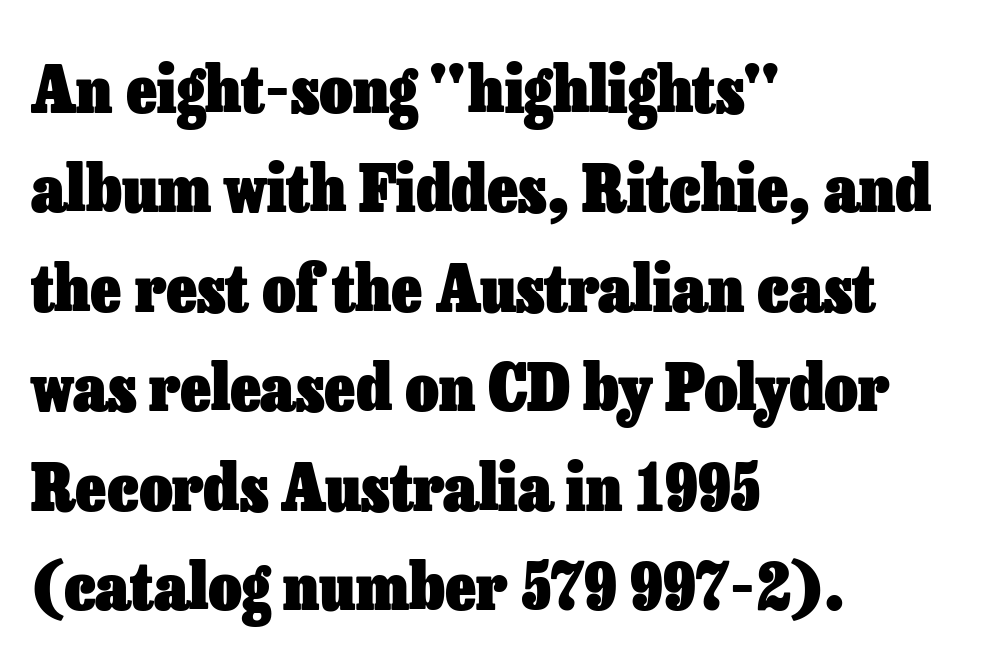
Q: Is the text bold? A: Yes.
Q: Is the text italic (slanted)? A: No, it is upright.
Q: Is the text underlined? A: No.
Q: How is the paragraph aligned? A: Left-aligned.
Q: Is the spacing between letters normal or unusually wide? A: Normal.
Q: Is the spacing between lines tight, normal or loose? A: Normal.
Q: Width (condensed, normal, or wide)? A: Normal.
Q: Stroke contrast? A: Low.
Q: x-height? A: Medium.
Q: Monospaced? A: No.
